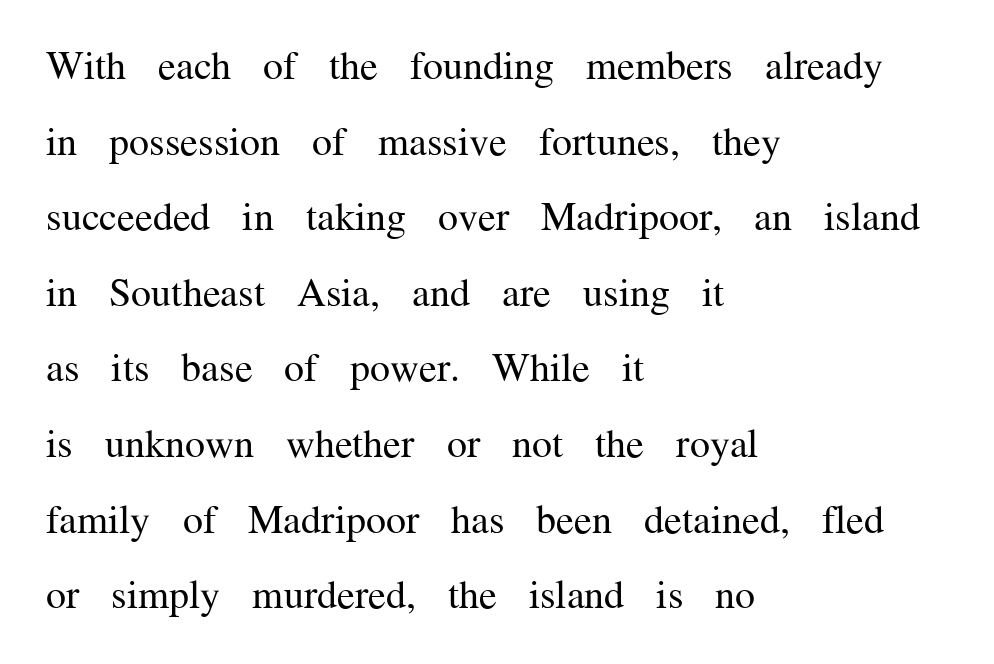
The lines are quadded left. Style check: upright. What kind of face is this? One with serifs. Honestly, the letter spacing is just normal — you wouldn't notice it. Stems and bowls with no extra thickness — not bold.
